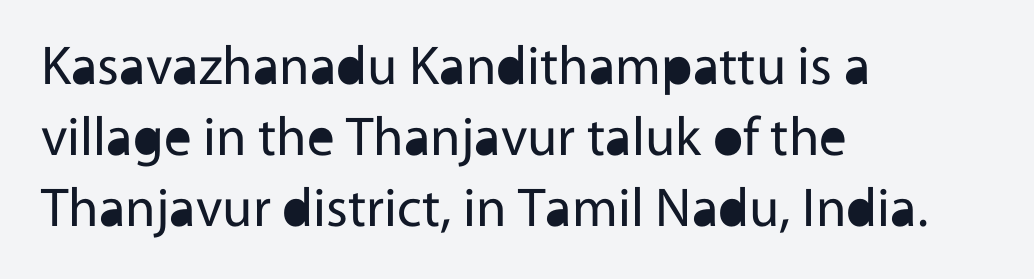
The image shows 55 px regular-weight sans-serif type, upright; set left-aligned, normal line spacing (1.29x), normal letter spacing, not underlined; a medium x-height.
